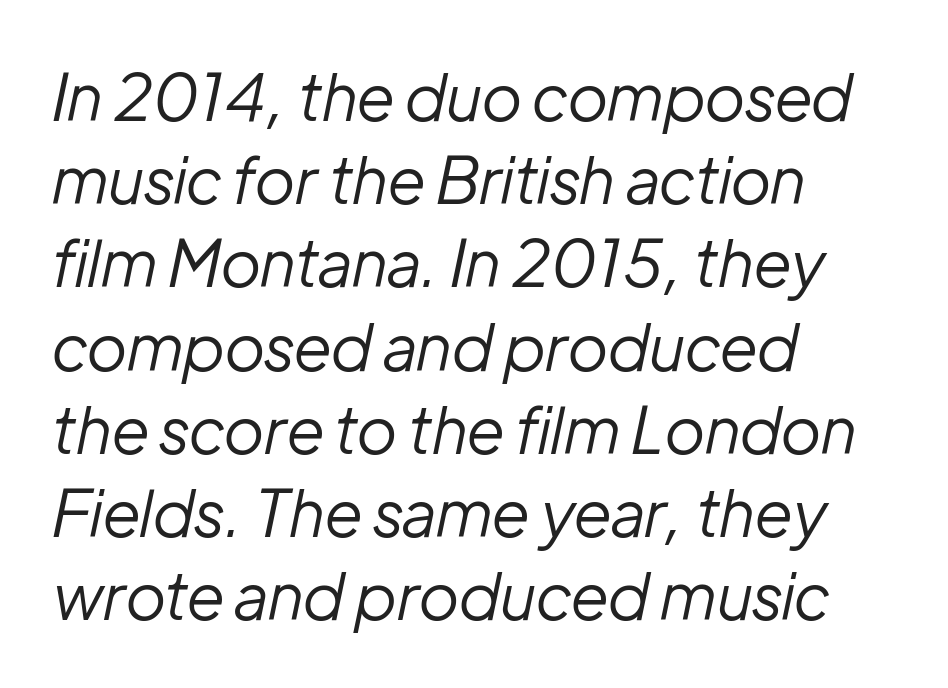
The image shows 64 px regular-weight type, italic (leaning right); set left-aligned, normal line spacing (1.3x), normal letter spacing, not underlined; low stroke contrast and a medium x-height.
